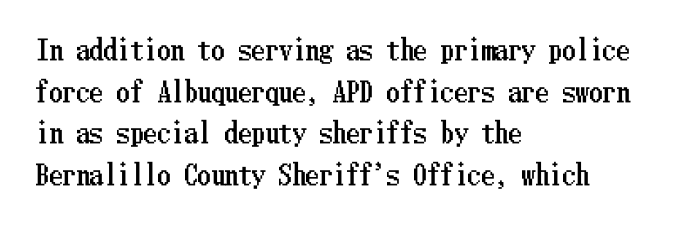
{"italic": "no", "underline": "no", "align": "left", "line_spacing": "normal", "line_spacing_ratio": 1.54, "letter_spacing": "normal", "letter_spacing_em": 0.0, "glyph_px": 27}
